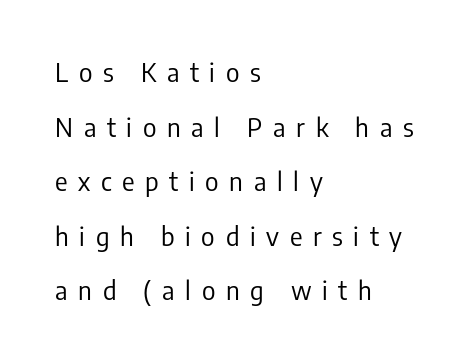
In terms of leading, this rendering errs on the spacious side. No italicization has been applied; the sample stays upright. Quick note: underline off. Words appear elongated and porous because spacing is wide. The setting favours the left margin, as ordinary paragraphs usually do.
